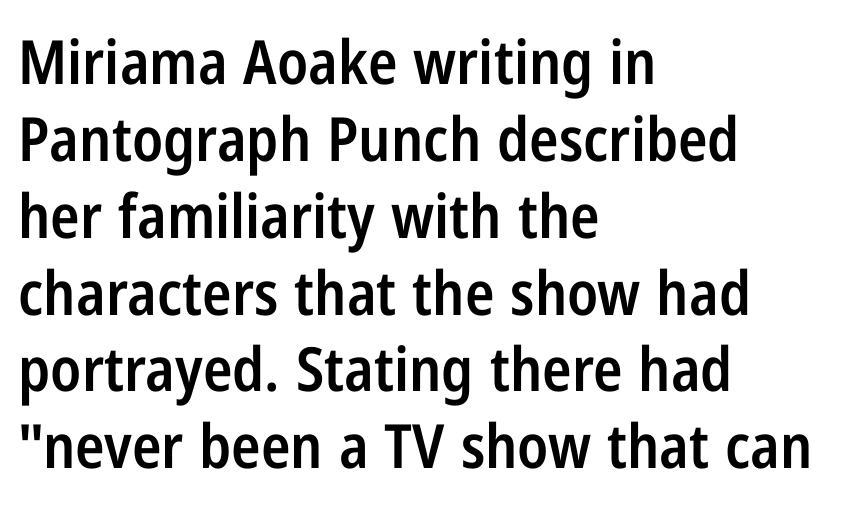
Tracking value appears to be zero — textbook default spacing. Nothing sits at the stroke ends, so this counts as sans-serif. Horizontal alignment here is leftward, the default for most running prose. These lines carry some extra weight — a demibold, not a full bold. It's the straight-up-and-down kind of type.
